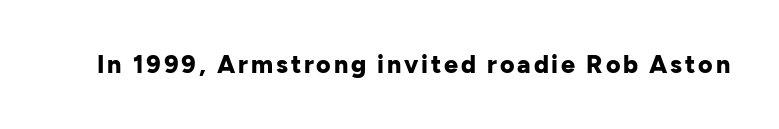
The image shows 25 px bold type, upright; set not underlined.
